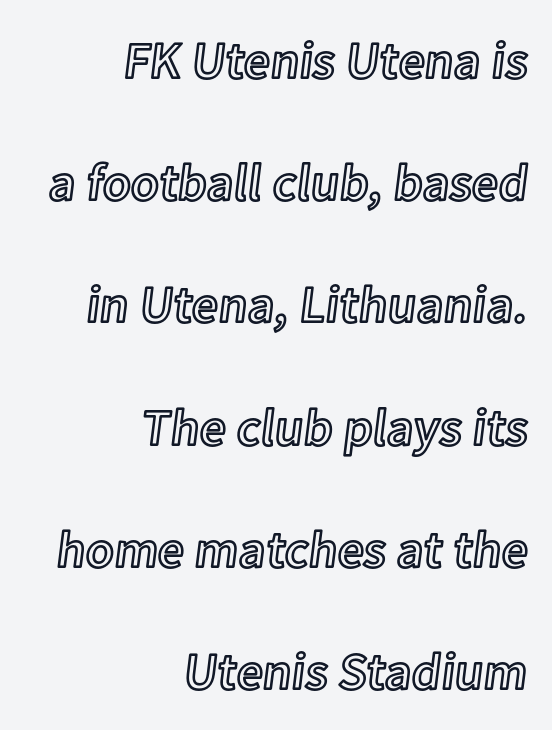
Q: Is the text italic (slanted)? A: Yes.
Q: Is the text underlined? A: No.
Q: How is the paragraph aligned? A: Right-aligned.
Q: Is the spacing between letters normal or unusually wide? A: Normal.
Q: Is the spacing between lines tight, normal or loose? A: Loose.
Q: Width (condensed, normal, or wide)? A: Normal.
Q: x-height? A: Medium.
Q: Monospaced? A: No.
